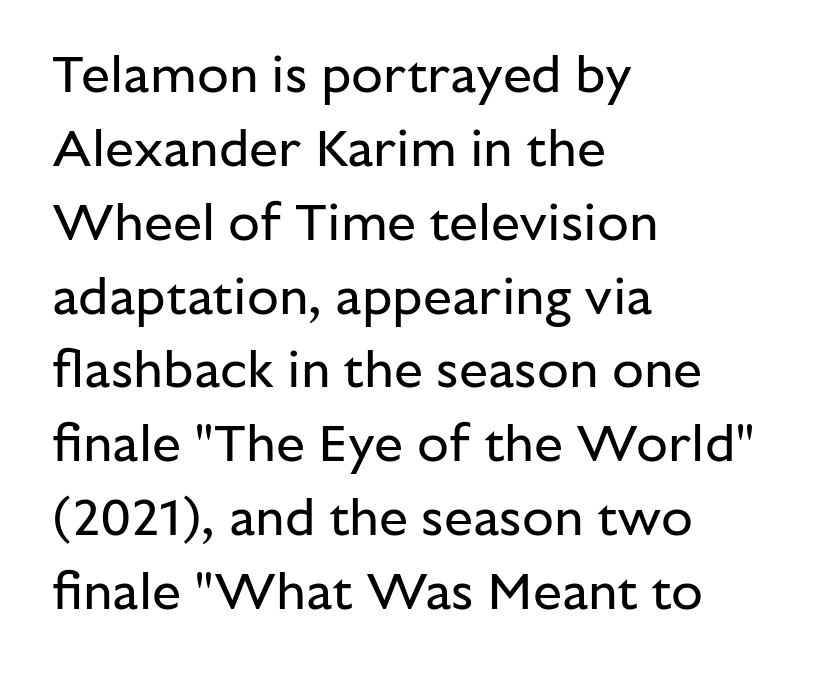
{"serif": "no", "italic": "no", "bold": "no", "weight": "regular", "width": "normal", "stroke_contrast": "low", "x_height": "medium", "monospaced": "no", "underline": "no", "align": "left", "line_spacing": "normal", "line_spacing_ratio": 1.42, "letter_spacing": "normal", "letter_spacing_em": 0.0, "glyph_px": 52}
